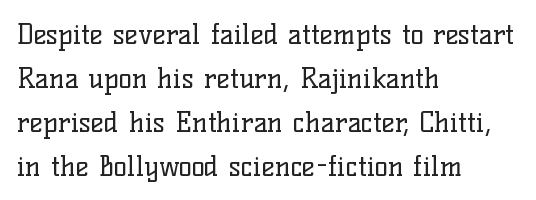
The image shows 28 px regular-weight serif type, upright; set left-aligned, normal line spacing (1.57x), normal letter spacing, not underlined; low stroke contrast and a medium x-height.
